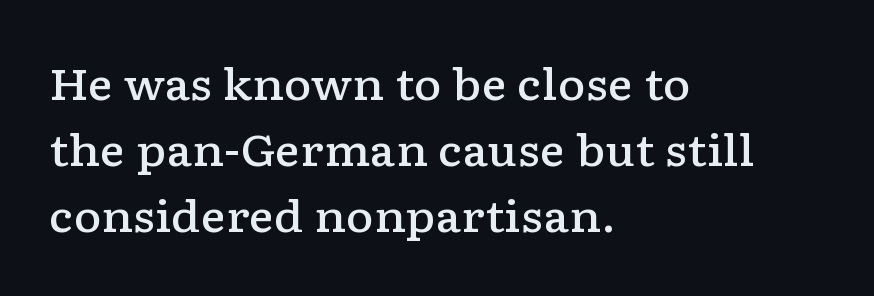
{"serif": "yes", "italic": "no", "bold": "semi", "weight": "semibold", "width": "wide", "stroke_contrast": "low", "x_height": "medium", "monospaced": "no", "underline": "no", "align": "left", "line_spacing": "normal", "line_spacing_ratio": 1.54, "letter_spacing": "normal", "letter_spacing_em": 0.0, "glyph_px": 43}
